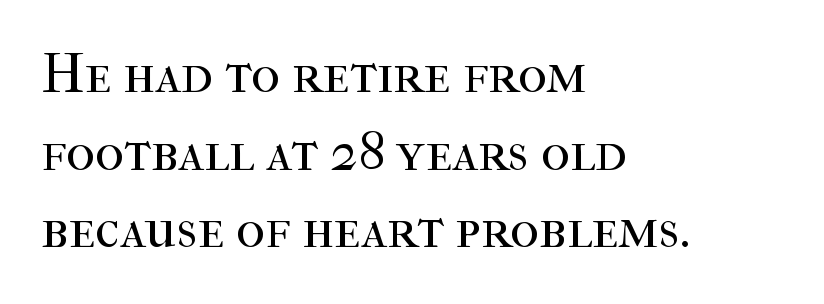
{"serif": "yes", "italic": "no", "bold": "no", "weight": "regular", "width": "normal", "stroke_contrast": "high", "x_height": "medium", "monospaced": "no", "underline": "no", "align": "left", "line_spacing": "normal", "line_spacing_ratio": 1.41, "letter_spacing": "normal", "letter_spacing_em": 0.0, "glyph_px": 55}
